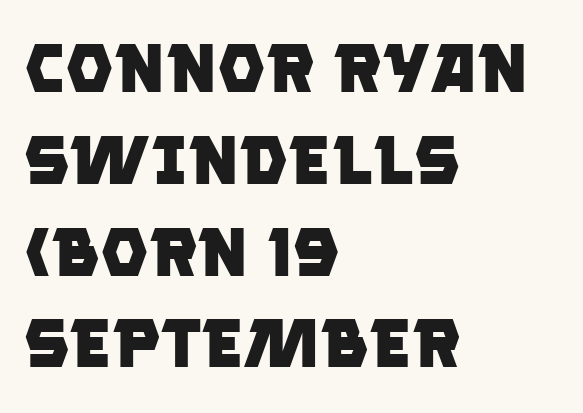
{"serif": "no", "bold": "yes", "weight": "heavy", "width": "normal", "stroke_contrast": "low", "x_height": "large", "monospaced": "no", "underline": "no", "align": "left", "line_spacing": "normal", "line_spacing_ratio": 1.35, "letter_spacing": "normal", "letter_spacing_em": 0.0, "glyph_px": 68}
